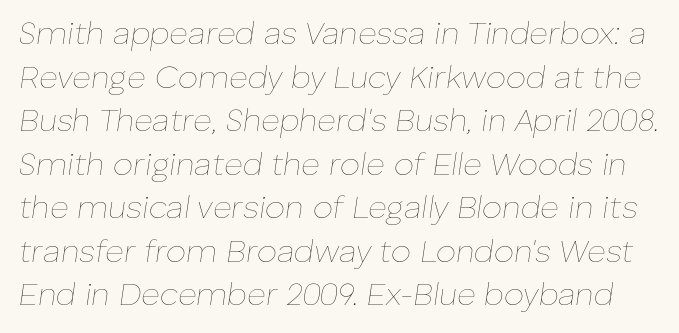
The image shows 32 px thin type, italic (leaning right); set normal line spacing (1.36x), normal letter spacing, not underlined; low stroke contrast and a medium x-height.
